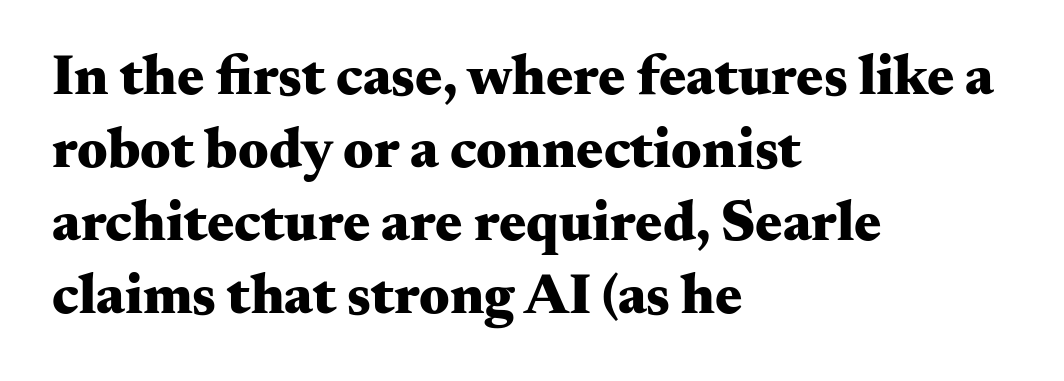
Q: Is the text bold? A: Yes.
Q: Is the text italic (slanted)? A: No, it is upright.
Q: Is the typeface a serif or a sans-serif typeface? A: Serif.
Q: Is the text underlined? A: No.
Q: How is the paragraph aligned? A: Left-aligned.
Q: Is the spacing between letters normal or unusually wide? A: Normal.
Q: Is the spacing between lines tight, normal or loose? A: Normal.
Q: Width (condensed, normal, or wide)? A: Wide.
Q: Stroke contrast? A: Medium.
Q: x-height? A: Small.
Q: Monospaced? A: No.
